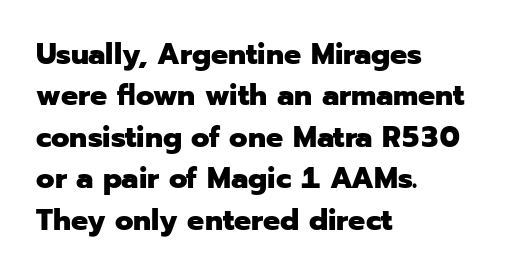
Q: Is the text bold? A: Yes.
Q: Is the text italic (slanted)? A: No, it is upright.
Q: Is the typeface a serif or a sans-serif typeface? A: Sans-serif.
Q: Is the text underlined? A: No.
Q: How is the paragraph aligned? A: Left-aligned.
Q: Is the spacing between letters normal or unusually wide? A: Normal.
Q: Is the spacing between lines tight, normal or loose? A: Normal.
Q: Width (condensed, normal, or wide)? A: Normal.
Q: Stroke contrast? A: Low.
Q: x-height? A: Medium.
Q: Monospaced? A: No.
